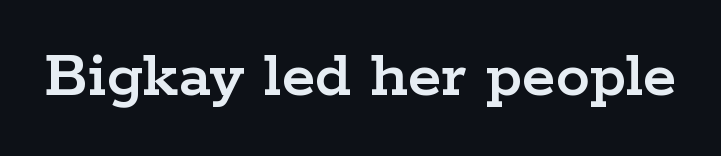
The image shows 68 px wide serif type, upright; set normal letter spacing, not underlined; low stroke contrast and a medium x-height.
